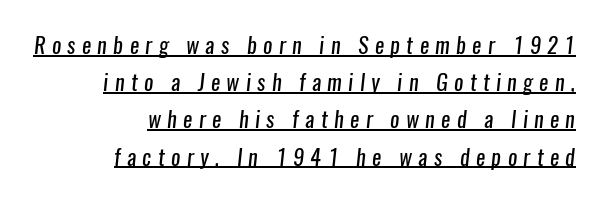
Q: Is the text bold? A: No.
Q: Is the text underlined? A: Yes.
Q: How is the paragraph aligned? A: Right-aligned.
Q: Is the spacing between letters normal or unusually wide? A: Unusually wide.
Q: Is the spacing between lines tight, normal or loose? A: Normal.
